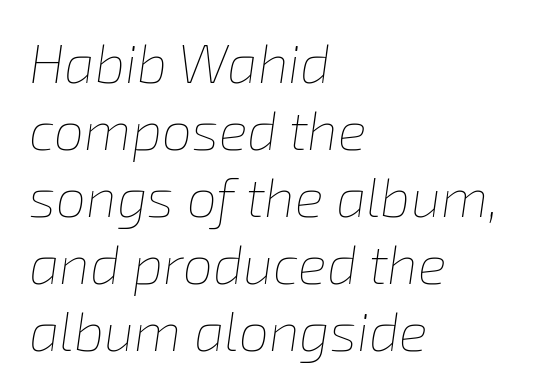
{"italic": "yes", "lean": "right", "slant_degrees": 8, "bold": "no", "weight": "thin", "width": "normal", "stroke_contrast": "low", "x_height": "medium", "monospaced": "no", "underline": "no", "align": "left", "line_spacing_ratio": 1.24, "letter_spacing": "normal", "letter_spacing_em": 0.0, "glyph_px": 54}
